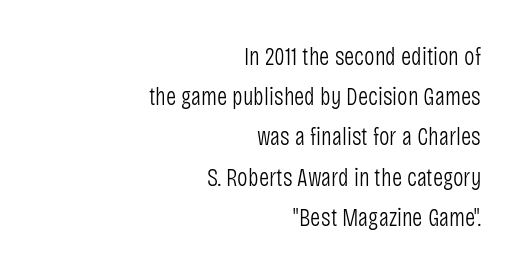
The image shows 25 px text type, upright; set right-aligned, normal line spacing (1.61x), normal letter spacing, not underlined.
